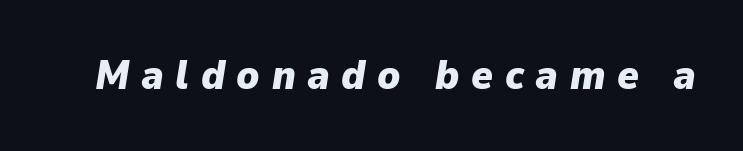
The image shows 41 px heavy type, italic (leaning right); set unusually wide letter spacing (+0.28 em), not underlined; low stroke contrast and a medium x-height.
